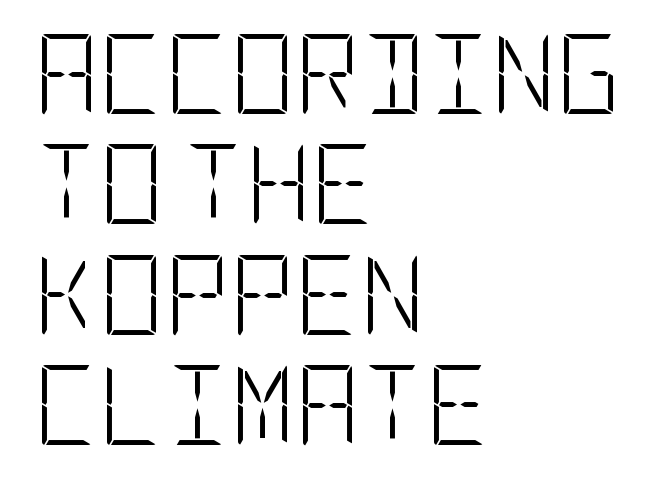
Q: Is the text bold? A: No.
Q: Is the text italic (slanted)? A: No, it is upright.
Q: Is the typeface a serif or a sans-serif typeface? A: Sans-serif.
Q: Is the text underlined? A: No.
Q: How is the paragraph aligned? A: Left-aligned.
Q: Is the spacing between letters normal or unusually wide? A: Normal.
Q: Is the spacing between lines tight, normal or loose? A: Normal.
Q: Width (condensed, normal, or wide)? A: Condensed.
Q: Stroke contrast? A: Low.
Q: x-height? A: Large.
